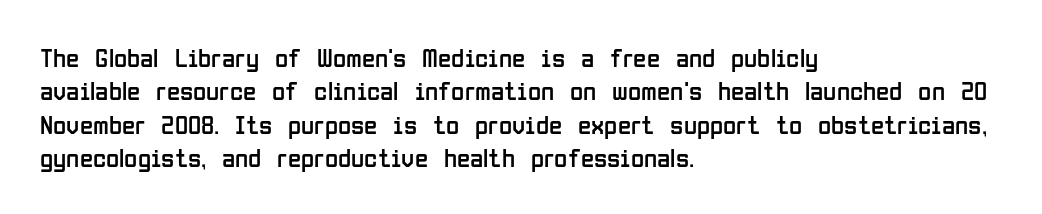
No letter is thick-stroked: the sample isn't bold. This rendering leaves character spacing at its baseline value. A bare baseline throughout the passage. Line beginnings align vertically; line endings do not. This sample uses an upright cut, with every glyph sitting square on the baseline.
